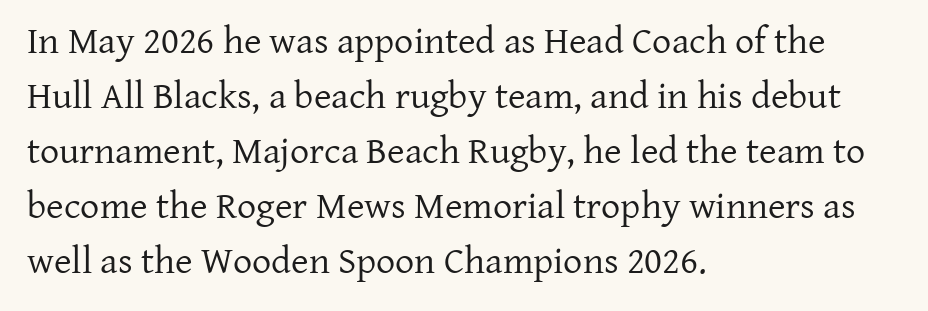
Q: Is the text bold? A: No.
Q: Is the text italic (slanted)? A: No, it is upright.
Q: Is the typeface a serif or a sans-serif typeface? A: Serif.
Q: Is the text underlined? A: No.
Q: How is the paragraph aligned? A: Left-aligned.
Q: Is the spacing between letters normal or unusually wide? A: Normal.
Q: Is the spacing between lines tight, normal or loose? A: Normal.
Q: Width (condensed, normal, or wide)? A: Normal.
Q: Stroke contrast? A: Low.
Q: x-height? A: Medium.
Q: Monospaced? A: No.
